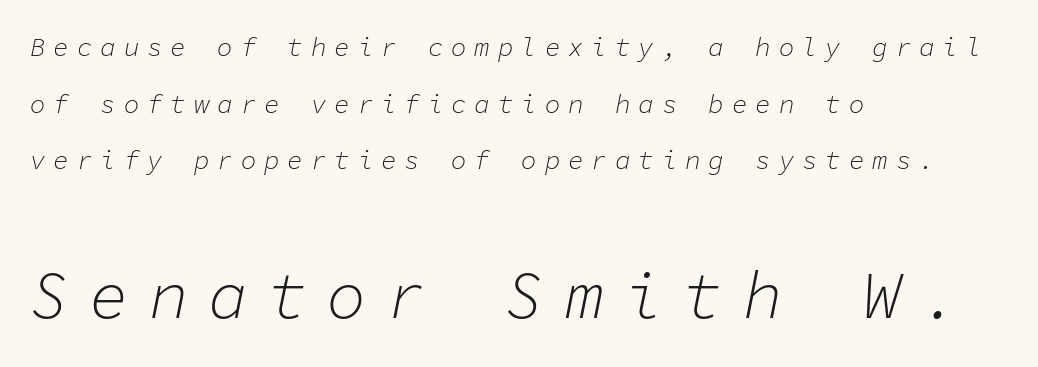
Q: Is the text bold? A: No.
Q: Is the text italic (slanted)? A: Yes, it leans right by about 11 degrees.
Q: Is the text underlined? A: No.
Q: How is the paragraph aligned? A: Left-aligned.
Q: Is the spacing between letters normal or unusually wide? A: Unusually wide.
Q: Is the spacing between lines tight, normal or loose? A: Loose.
Q: Which block of text is set in a larger size, the first (top) or the second (bottom)? A: The second (bottom) one.
Q: Width (condensed, normal, or wide)? A: Normal.
Q: Stroke contrast? A: Low.
Q: x-height? A: Medium.
Q: Monospaced? A: Yes.
